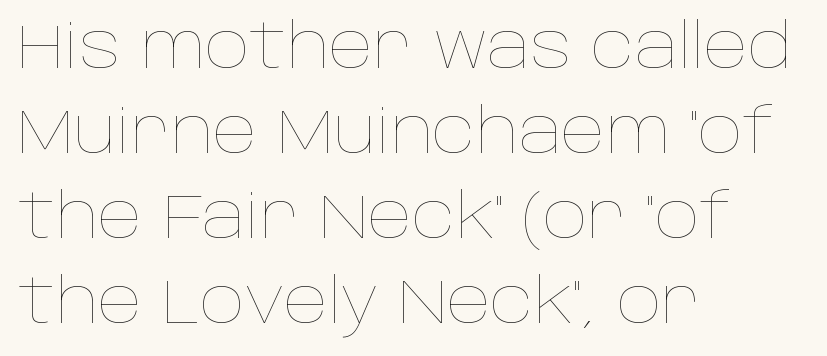
{"italic": "no", "bold": "no", "weight": "thin", "width": "normal", "stroke_contrast": "low", "x_height": "large", "monospaced": "no", "underline": "no", "align": "left", "line_spacing": "normal", "line_spacing_ratio": 1.37, "letter_spacing": "normal", "letter_spacing_em": 0.0, "glyph_px": 62}
